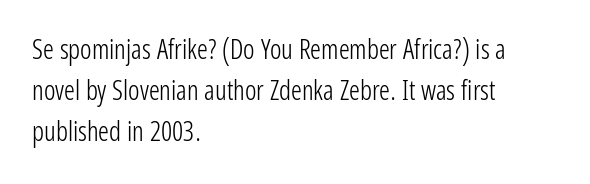
On a weight scale, this lands at 450 or below. The passage shown has conventional tracking throughout. A normal amount of white space separates one row of letters from the next. The rag falls on the right side of this text block.
